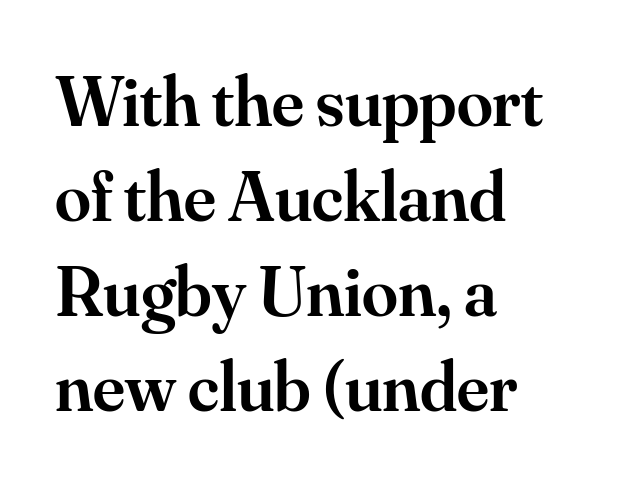
Q: Is the text bold? A: Semi-bold.
Q: Is the text italic (slanted)? A: No, it is upright.
Q: Is the typeface a serif or a sans-serif typeface? A: Serif.
Q: Is the text underlined? A: No.
Q: How is the paragraph aligned? A: Left-aligned.
Q: Is the spacing between letters normal or unusually wide? A: Normal.
Q: Is the spacing between lines tight, normal or loose? A: Normal.
Q: Width (condensed, normal, or wide)? A: Normal.
Q: Stroke contrast? A: Medium.
Q: x-height? A: Small.
Q: Monospaced? A: No.
